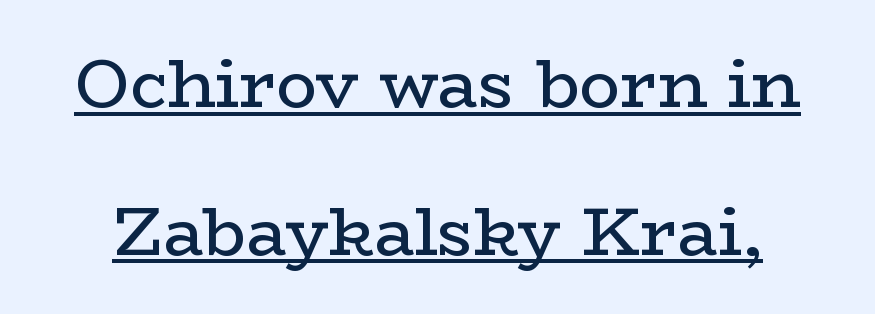
{"serif": "yes", "italic": "no", "bold": "no", "weight": "regular", "width": "wide", "stroke_contrast": "low", "x_height": "medium", "monospaced": "no", "underline": "yes", "line_spacing": "loose", "line_spacing_ratio": 2.17, "letter_spacing": "normal", "letter_spacing_em": 0.0, "glyph_px": 68}
